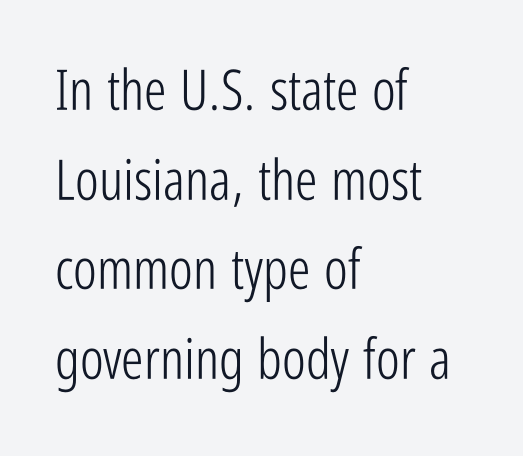
Rule under the text: the space is simply empty. Is the block centered? No — it sits flush against the left margin. There is no visible air inserted between adjacent glyphs. The lettering stays uniformly vertical, giving the passage a roman look.
